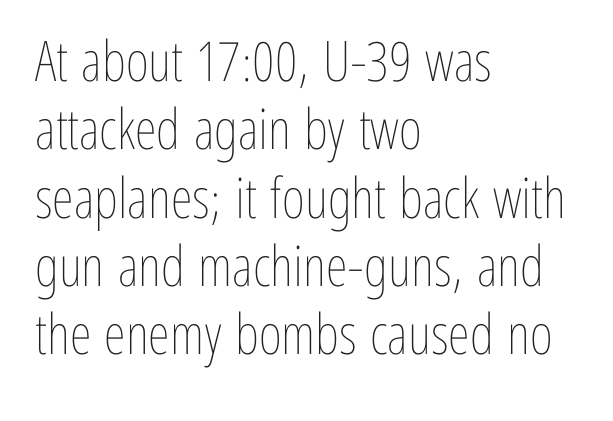
The image shows 56 px thin, condensed type, upright; set left-aligned, line spacing 1.22x, normal letter spacing, not underlined; low stroke contrast and a medium x-height.
